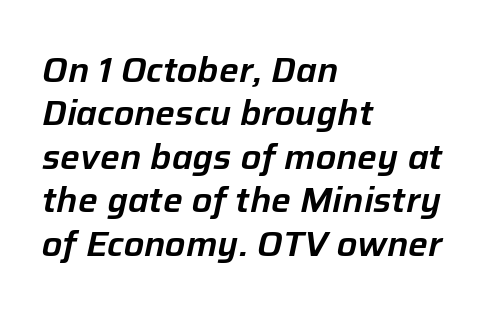
{"italic": "yes", "lean": "right", "slant_degrees": 12, "width": "normal", "stroke_contrast": "low", "x_height": "medium", "monospaced": "no", "underline": "no", "align": "left", "line_spacing_ratio": 1.24, "letter_spacing": "normal", "letter_spacing_em": 0.0, "glyph_px": 35}
